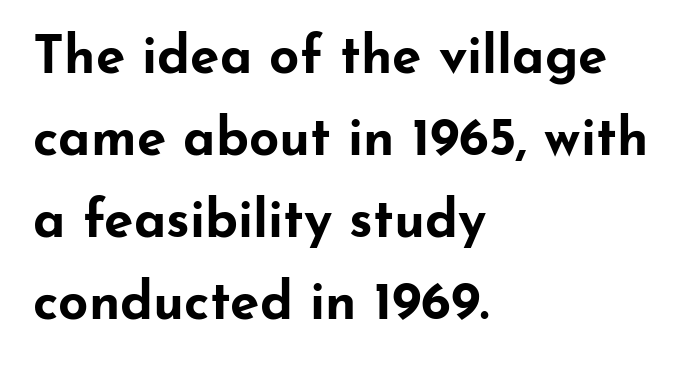
The image shows 53 px bold, wide sans-serif type, upright; set left-aligned, normal line spacing (1.55x), normal letter spacing, not underlined; low stroke contrast and a small x-height.
